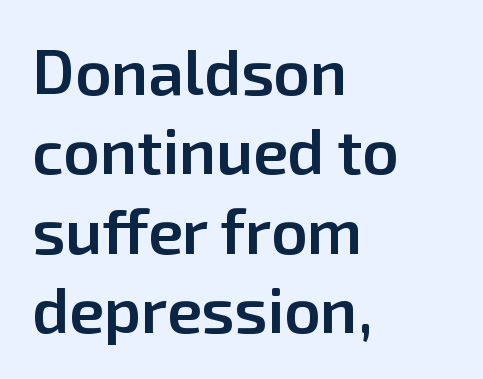
Q: Is the text bold? A: Semi-bold.
Q: Is the text italic (slanted)? A: No, it is upright.
Q: Is the typeface a serif or a sans-serif typeface? A: Sans-serif.
Q: Is the text underlined? A: No.
Q: How is the paragraph aligned? A: Left-aligned.
Q: Is the spacing between letters normal or unusually wide? A: Normal.
Q: Is the spacing between lines tight, normal or loose? A: Normal.
Q: Width (condensed, normal, or wide)? A: Normal.
Q: Stroke contrast? A: Low.
Q: x-height? A: Medium.
Q: Monospaced? A: No.
